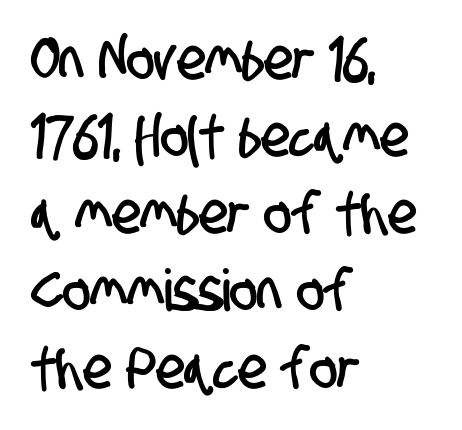
{"serif": "no", "width": "condensed", "stroke_contrast": "low", "x_height": "large", "monospaced": "no", "underline": "no", "align": "left", "line_spacing": "normal", "line_spacing_ratio": 1.33, "letter_spacing": "normal", "letter_spacing_em": 0.0, "glyph_px": 58}
